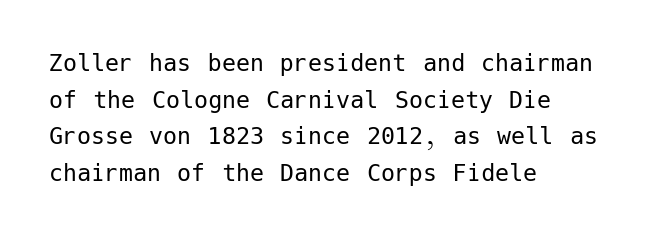
{"serif": "no", "italic": "no", "bold": "no", "weight": "regular", "width": "normal", "stroke_contrast": "low", "x_height": "medium", "underline": "no", "align": "left", "line_spacing": "normal", "line_spacing_ratio": 1.31, "letter_spacing": "normal", "letter_spacing_em": 0.0, "glyph_px": 28}
